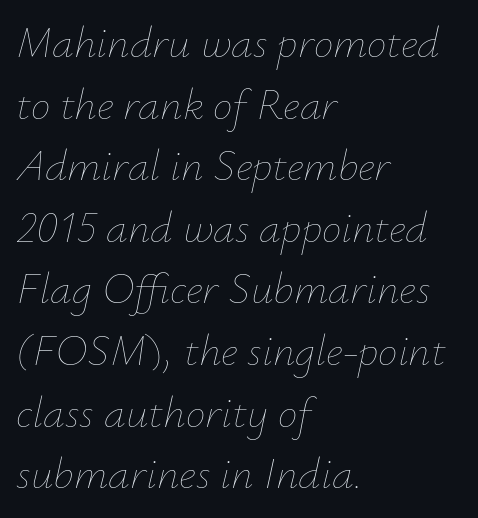
Has an underline been added? It has not. The paragraph shown leans on its left margin. The typography opts for an oblique posture over an upright one. This sample has the flowing, uneven cadence of proportional lettering. The letters sit at their default tracking, neither squeezed nor spread. If you measured baseline to baseline, you'd find a middling distance.
